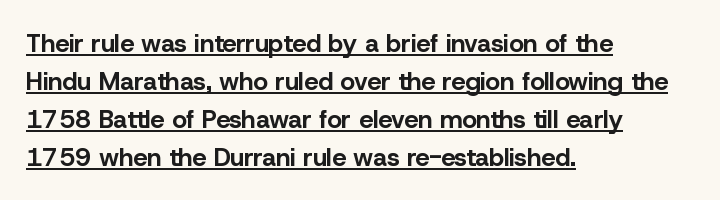
The image shows 25 px bold type, upright; set left-aligned, normal line spacing (1.52x), normal letter spacing, underlined.
